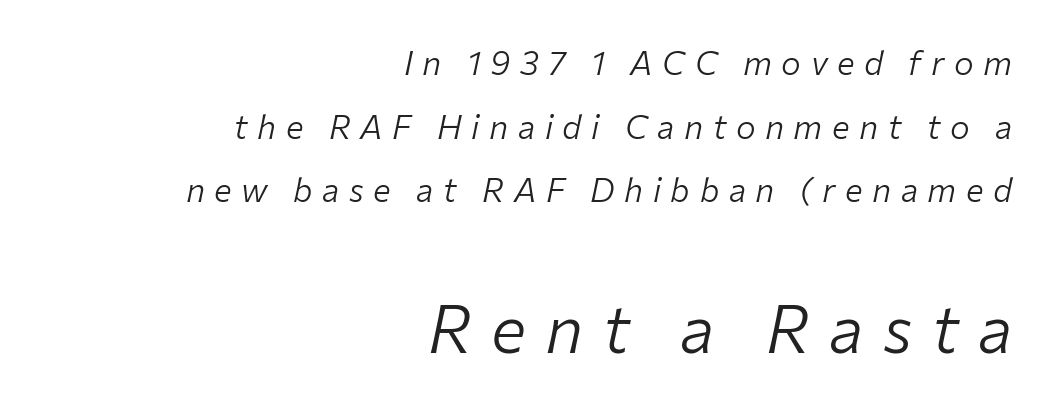
The image shows 66 px light type, italic (leaning right); set right-aligned, loose line spacing (1.93x), unusually wide letter spacing (+0.29 em), not underlined; the second (bottom) block is 2.0x larger; low stroke contrast and a medium x-height.
